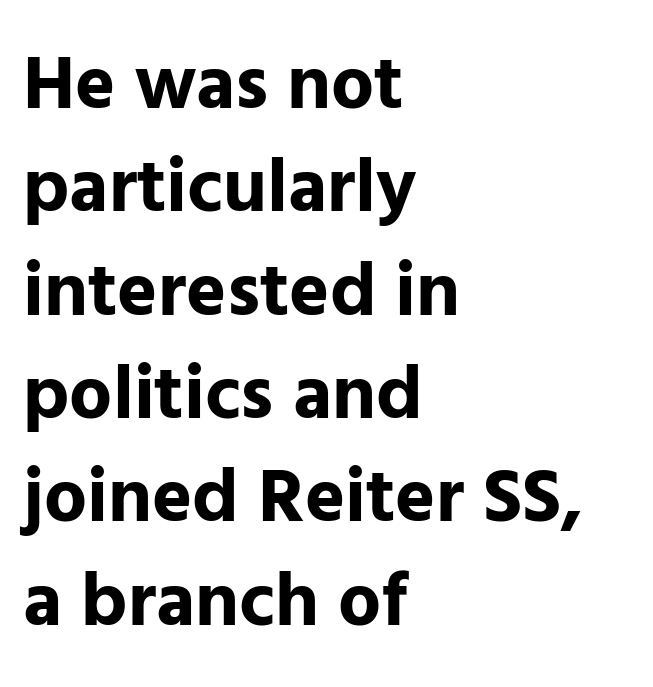
The image shows 76 px bold sans-serif type, upright; set left-aligned, normal line spacing (1.36x), normal letter spacing, not underlined; low stroke contrast and a medium x-height.
